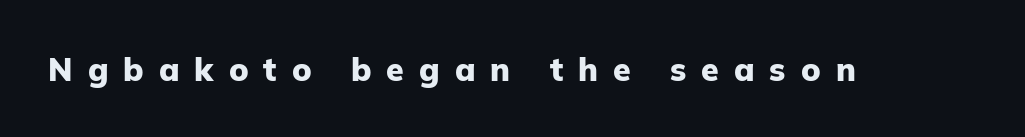
Q: Is the text bold? A: Yes.
Q: Is the text italic (slanted)? A: No, it is upright.
Q: Is the typeface a serif or a sans-serif typeface? A: Sans-serif.
Q: Is the text underlined? A: No.
Q: Is the spacing between letters normal or unusually wide? A: Unusually wide.
Q: Width (condensed, normal, or wide)? A: Normal.
Q: Stroke contrast? A: Low.
Q: x-height? A: Medium.
Q: Monospaced? A: No.
